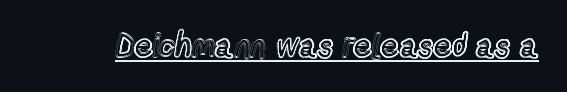
Q: Is the text italic (slanted)? A: Yes.
Q: Is the text underlined? A: Yes.
Q: Is the spacing between letters normal or unusually wide? A: Normal.
Q: Width (condensed, normal, or wide)? A: Condensed.
Q: x-height? A: Medium.
Q: Monospaced? A: No.
